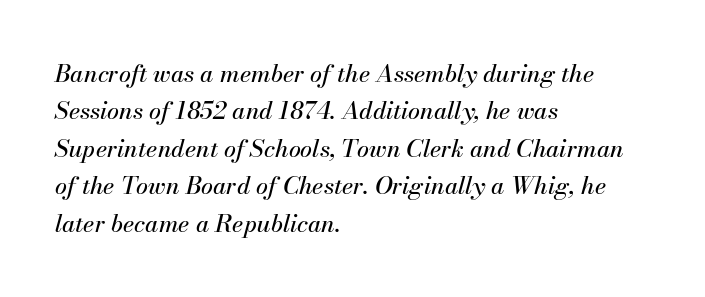
{"italic": "yes", "lean": "right", "slant_degrees": 13, "underline": "no", "align": "left", "line_spacing": "normal", "line_spacing_ratio": 1.56, "letter_spacing": "normal", "letter_spacing_em": 0.0, "glyph_px": 24}
